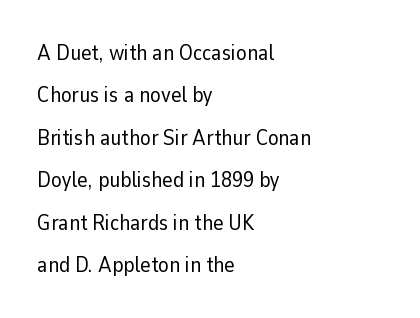
Q: Is the text bold? A: No.
Q: Is the text italic (slanted)? A: No, it is upright.
Q: Is the text underlined? A: No.
Q: How is the paragraph aligned? A: Left-aligned.
Q: Is the spacing between letters normal or unusually wide? A: Normal.
Q: Is the spacing between lines tight, normal or loose? A: Loose.
